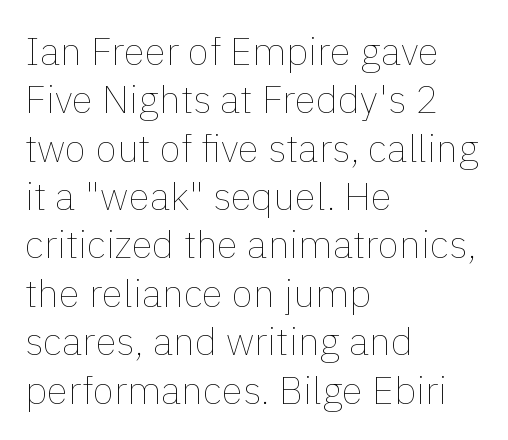
{"italic": "no", "bold": "no", "weight": "thin", "width": "normal", "x_height": "medium", "monospaced": "no", "underline": "no", "align": "left", "line_spacing_ratio": 1.24, "letter_spacing": "normal", "letter_spacing_em": 0.0, "glyph_px": 39}
